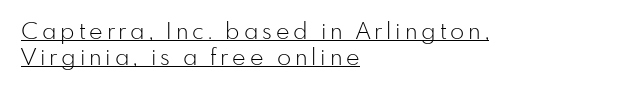
You can see a thin bar hugging the bottom of the glyphs. This is not heavy type; no bold has been used. In CSS terms this would be text-align: left. What's the leading like? Squeezed, with rows nearly overlapping. The font's upright variant was chosen for this text.
